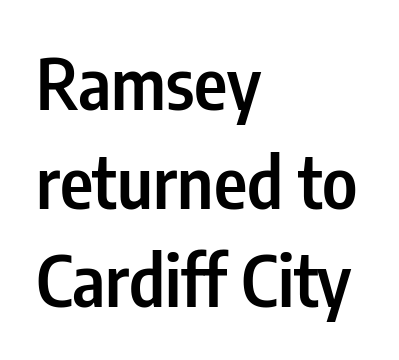
{"serif": "no", "italic": "no", "bold": "semi", "weight": "semibold", "width": "condensed", "stroke_contrast": "low", "x_height": "medium", "monospaced": "no", "underline": "no", "align": "left", "line_spacing": "normal", "line_spacing_ratio": 1.39, "letter_spacing": "normal", "letter_spacing_em": 0.0, "glyph_px": 71}
